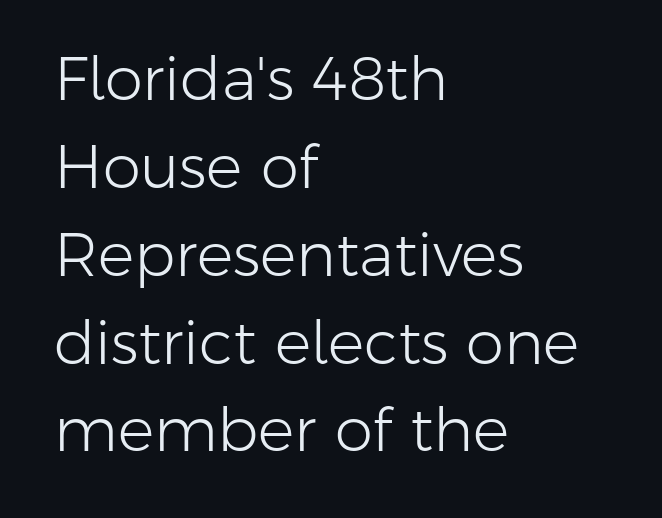
{"serif": "no", "italic": "no", "bold": "no", "weight": "light", "width": "normal", "stroke_contrast": "low", "x_height": "medium", "monospaced": "no", "underline": "no", "align": "left", "line_spacing": "normal", "line_spacing_ratio": 1.44, "letter_spacing": "normal", "letter_spacing_em": 0.0, "glyph_px": 61}
